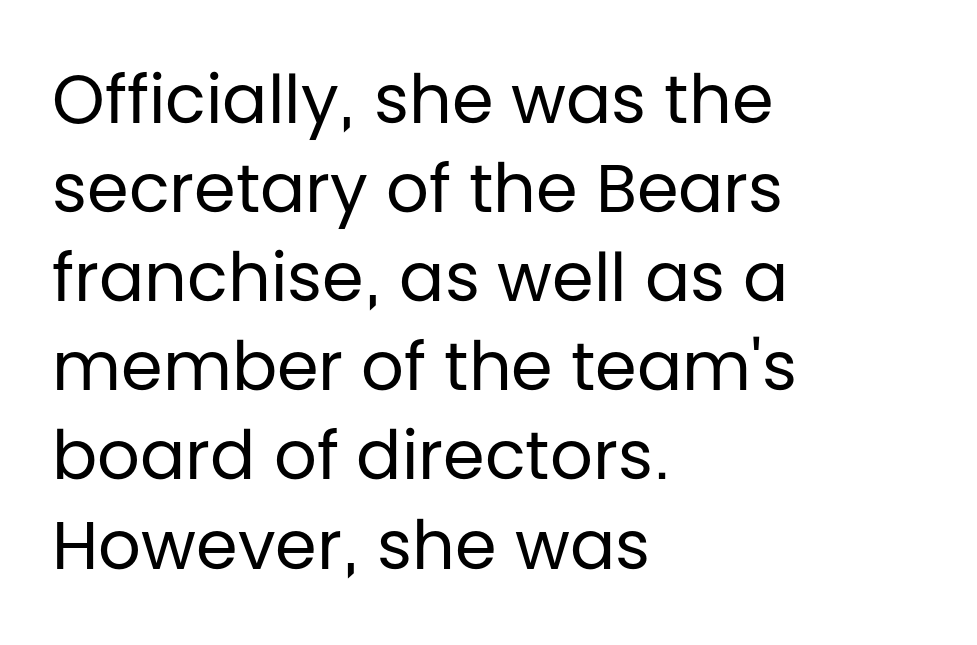
Leading: standard. Typographically, this falls in the sans-serif category. Each letter keeps its own natural width here, so spacing adapts to shape. The passage shown has conventional tracking throughout.
